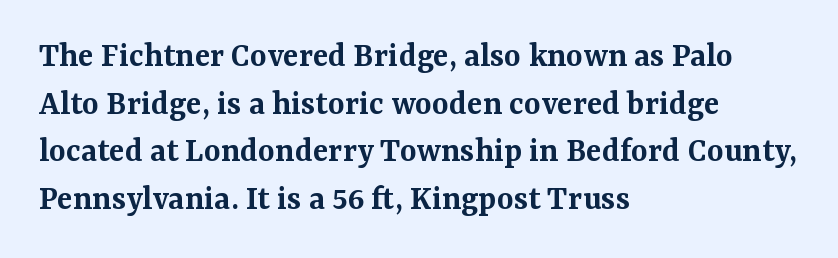
{"serif": "yes", "italic": "no", "bold": "semi", "weight": "semibold", "width": "normal", "stroke_contrast": "medium", "x_height": "medium", "monospaced": "no", "underline": "no", "align": "left", "line_spacing": "normal", "line_spacing_ratio": 1.32, "letter_spacing": "normal", "letter_spacing_em": 0.0, "glyph_px": 36}
